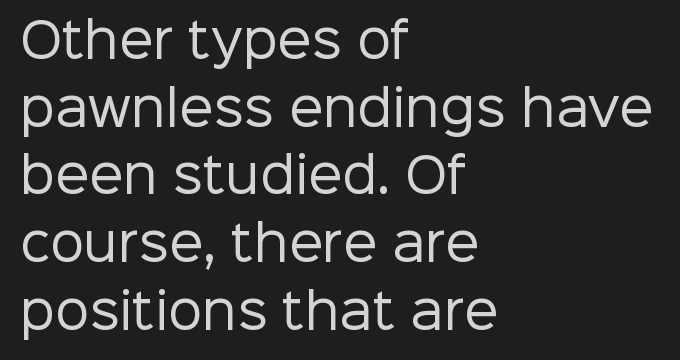
The image shows 48 px regular-weight sans-serif type, upright; set left-aligned, normal line spacing (1.41x), normal letter spacing, not underlined; low stroke contrast and a medium x-height.
